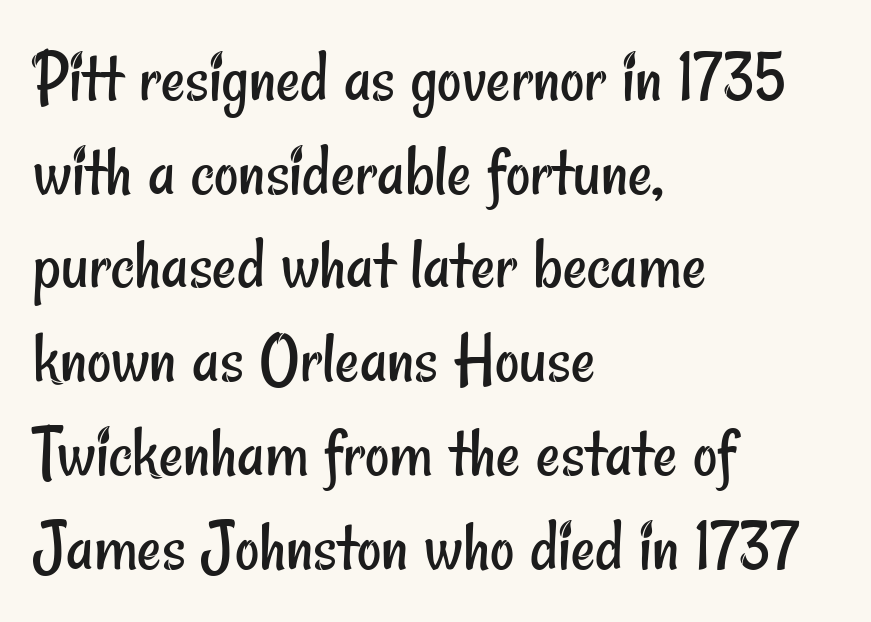
{"serif": "no", "bold": "no", "weight": "regular", "width": "condensed", "stroke_contrast": "low", "x_height": "small", "monospaced": "no", "underline": "no", "align": "left", "line_spacing": "normal", "line_spacing_ratio": 1.25, "letter_spacing": "normal", "letter_spacing_em": 0.0, "glyph_px": 75}
